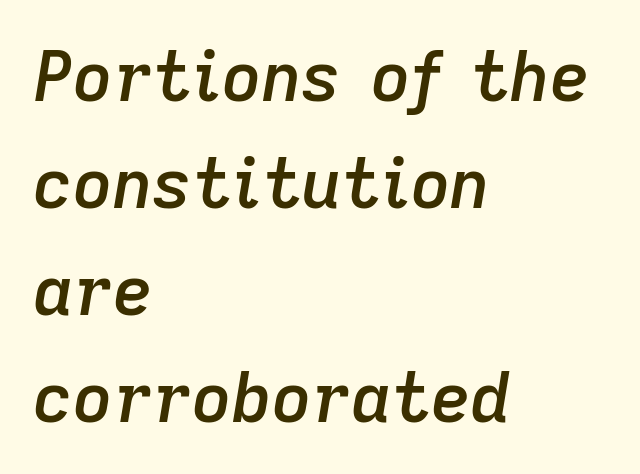
The image shows 69 px semibold type, italic (leaning right); set left-aligned, normal line spacing (1.55x), normal letter spacing, not underlined; low stroke contrast and a medium x-height.
